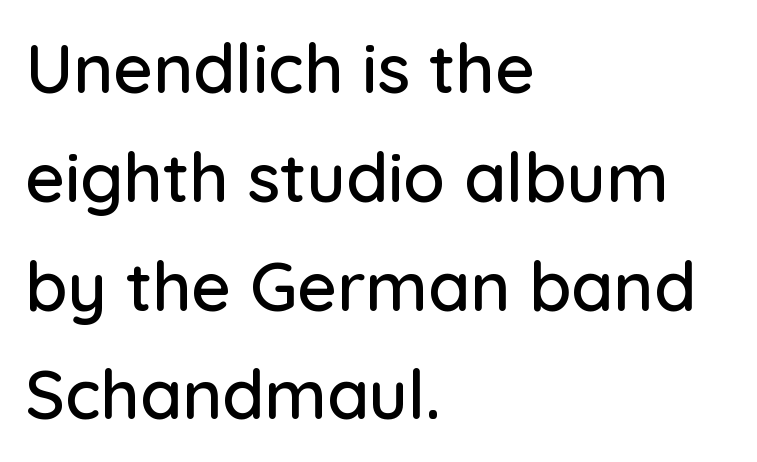
{"serif": "no", "italic": "no", "width": "normal", "stroke_contrast": "low", "x_height": "medium", "monospaced": "no", "underline": "no", "align": "left", "line_spacing": "normal", "line_spacing_ratio": 1.6, "letter_spacing": "normal", "letter_spacing_em": 0.0, "glyph_px": 68}
